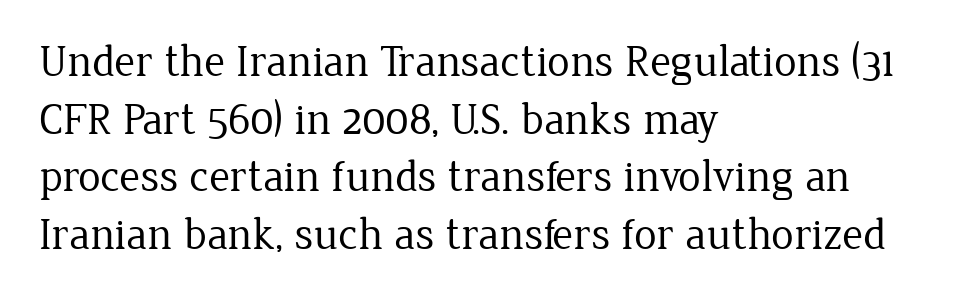
The image shows 45 px regular-weight serif type, upright; set left-aligned, normal line spacing (1.28x), normal letter spacing, not underlined; low stroke contrast and a medium x-height.
